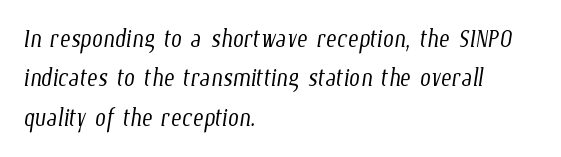
Here the designer chose a conventional face with non-uniform glyph widths. Standard letterfit; no display-style spreading of the glyphs. The paragraph shown leans on its left margin. Weight: in the light-to-regular range. Clear beneath every line of the passage.
